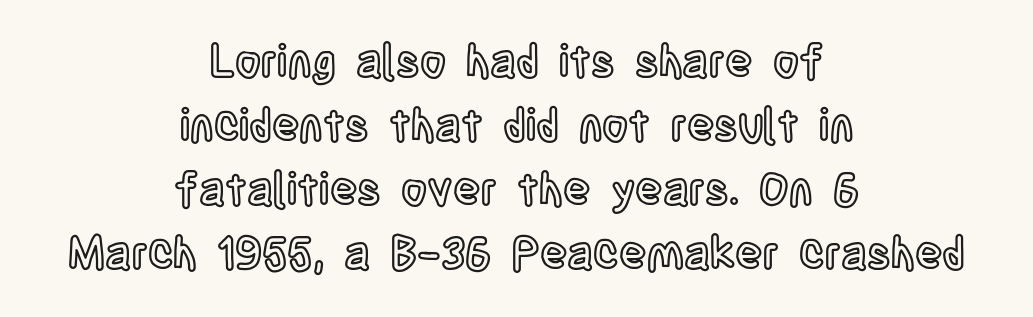
Q: Is the text italic (slanted)? A: No, it is upright.
Q: Is the text underlined? A: No.
Q: How is the paragraph aligned? A: Centered.
Q: Is the spacing between letters normal or unusually wide? A: Normal.
Q: Is the spacing between lines tight, normal or loose? A: Normal.
Q: Width (condensed, normal, or wide)? A: Condensed.
Q: x-height? A: Large.
Q: Monospaced? A: No.
